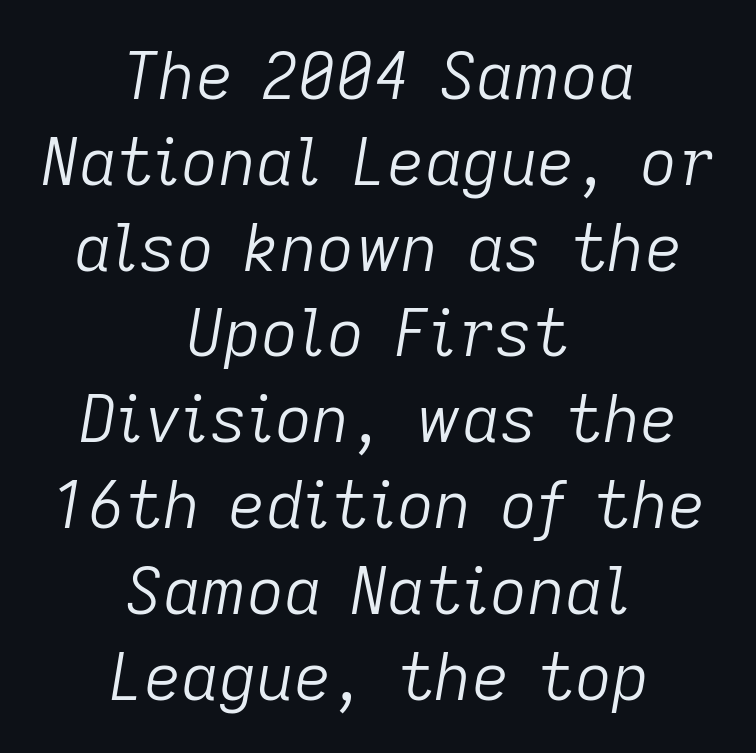
Q: Is the text bold? A: No.
Q: Is the text italic (slanted)? A: Yes, it leans right by about 9 degrees.
Q: Is the text underlined? A: No.
Q: How is the paragraph aligned? A: Centered.
Q: Is the spacing between letters normal or unusually wide? A: Normal.
Q: Is the spacing between lines tight, normal or loose? A: Normal.
Q: Width (condensed, normal, or wide)? A: Normal.
Q: Stroke contrast? A: Low.
Q: x-height? A: Medium.
Q: Monospaced? A: No.
